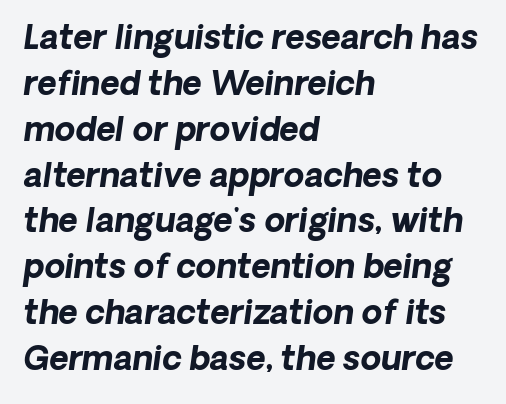
Q: Is the text bold? A: Yes.
Q: Is the text italic (slanted)? A: Yes, it leans right by about 8 degrees.
Q: Is the text underlined? A: No.
Q: How is the paragraph aligned? A: Left-aligned.
Q: Is the spacing between letters normal or unusually wide? A: Normal.
Q: Is the spacing between lines tight, normal or loose? A: Normal.
Q: Width (condensed, normal, or wide)? A: Normal.
Q: Stroke contrast? A: Low.
Q: x-height? A: Medium.
Q: Monospaced? A: No.
